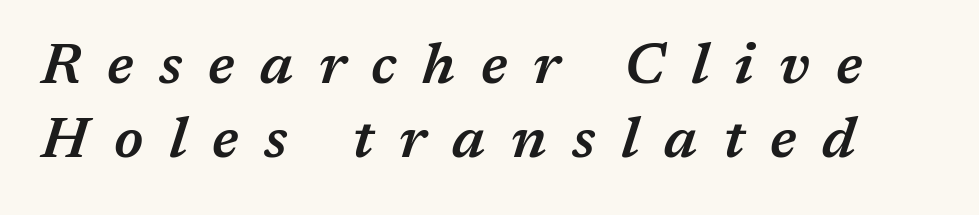
{"italic": "yes", "lean": "right", "slant_degrees": 17, "bold": "semi", "weight": "semibold", "width": "normal", "stroke_contrast": "medium", "x_height": "medium", "monospaced": "no", "underline": "no", "line_spacing": "normal", "line_spacing_ratio": 1.3, "letter_spacing": "wide", "letter_spacing_em": 0.45, "glyph_px": 57}
